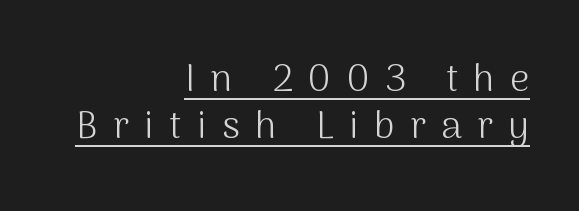
{"serif": "no", "italic": "no", "bold": "no", "weight": "light", "width": "normal", "stroke_contrast": "medium", "x_height": "medium", "monospaced": "no", "underline": "yes", "align": "right", "line_spacing": "normal", "line_spacing_ratio": 1.25, "letter_spacing": "wide", "letter_spacing_em": 0.4, "glyph_px": 38}
